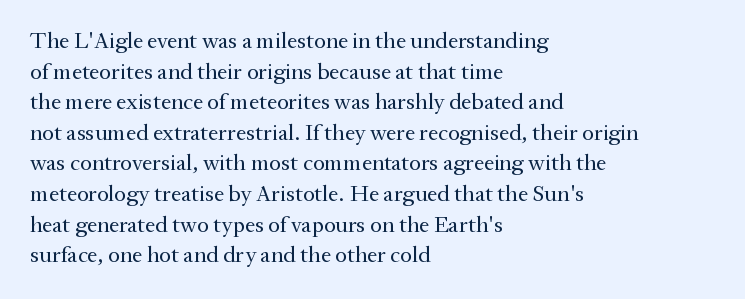
The image shows 23 px text type, upright; set left-aligned, normal line spacing (1.33x), normal letter spacing, not underlined.
